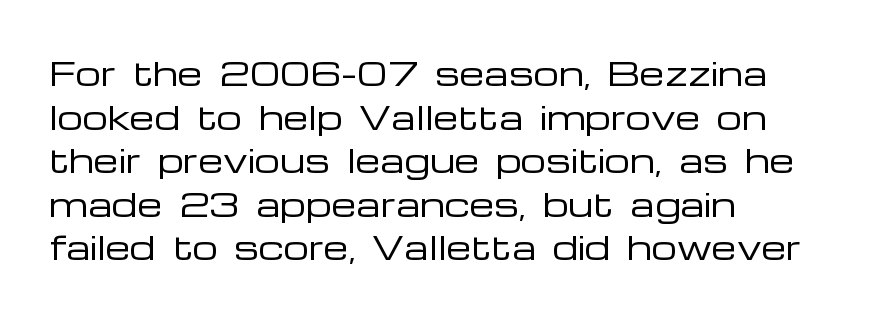
Q: Is the text bold? A: No.
Q: Is the text italic (slanted)? A: No, it is upright.
Q: Is the typeface a serif or a sans-serif typeface? A: Sans-serif.
Q: Is the text underlined? A: No.
Q: How is the paragraph aligned? A: Left-aligned.
Q: Is the spacing between letters normal or unusually wide? A: Normal.
Q: Is the spacing between lines tight, normal or loose? A: Normal.
Q: Width (condensed, normal, or wide)? A: Wide.
Q: Stroke contrast? A: Low.
Q: x-height? A: Medium.
Q: Monospaced? A: No.
